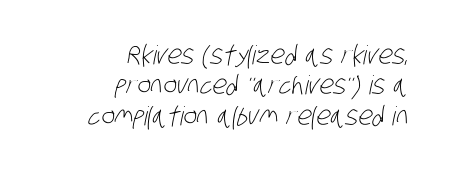
The image shows 26 px text type; set right-aligned, line spacing 1.17x, normal letter spacing, not underlined.
